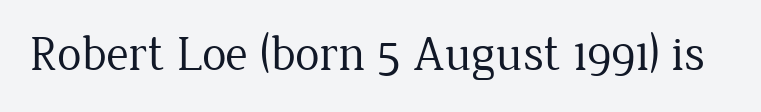
Q: Is the text bold? A: No.
Q: Is the text italic (slanted)? A: No, it is upright.
Q: Is the typeface a serif or a sans-serif typeface? A: Serif.
Q: Is the text underlined? A: No.
Q: Is the spacing between letters normal or unusually wide? A: Normal.
Q: Width (condensed, normal, or wide)? A: Normal.
Q: Stroke contrast? A: Low.
Q: x-height? A: Medium.
Q: Monospaced? A: No.
